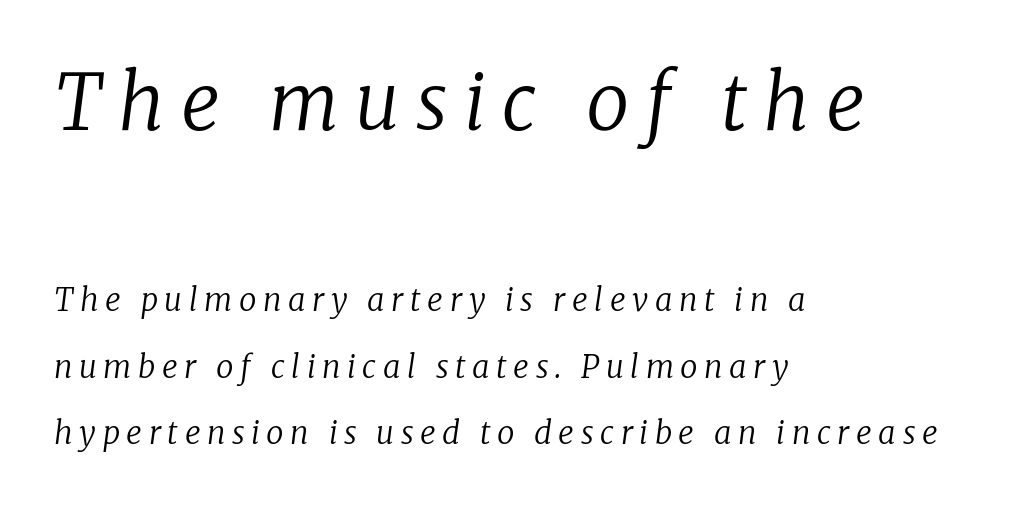
This sample has the flowing, uneven cadence of proportional lettering. Look at the bottom of the vertical strokes: they flare into serifs here. The strokes carry an ordinary text weight at most. Reading down the column, the eye jumps a long way to each next line.
